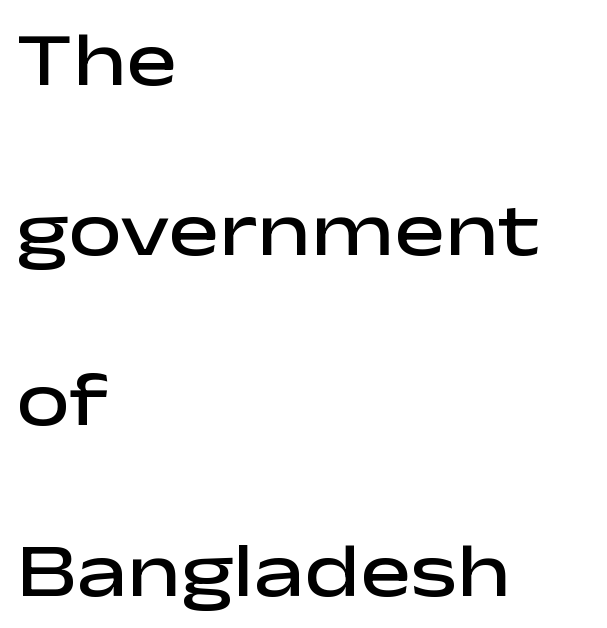
{"serif": "no", "italic": "no", "bold": "semi", "weight": "semibold", "width": "wide", "stroke_contrast": "low", "x_height": "medium", "monospaced": "no", "underline": "no", "align": "left", "line_spacing": "loose", "line_spacing_ratio": 2.24, "letter_spacing": "normal", "letter_spacing_em": 0.0, "glyph_px": 76}
